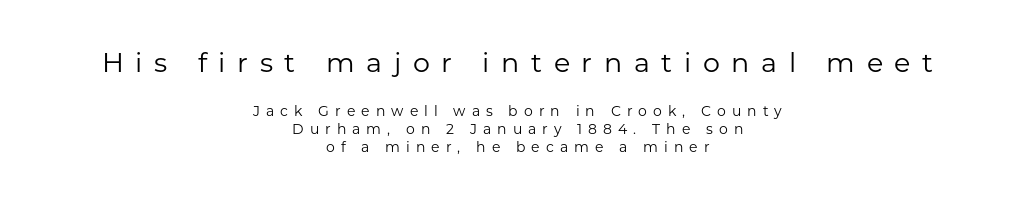
Line starts and ends both wander, symmetrically. The words here are not underlined. Counters stay open thanks to moderate or lighter strokes. Block one is the big one; block two sits smaller underneath.
